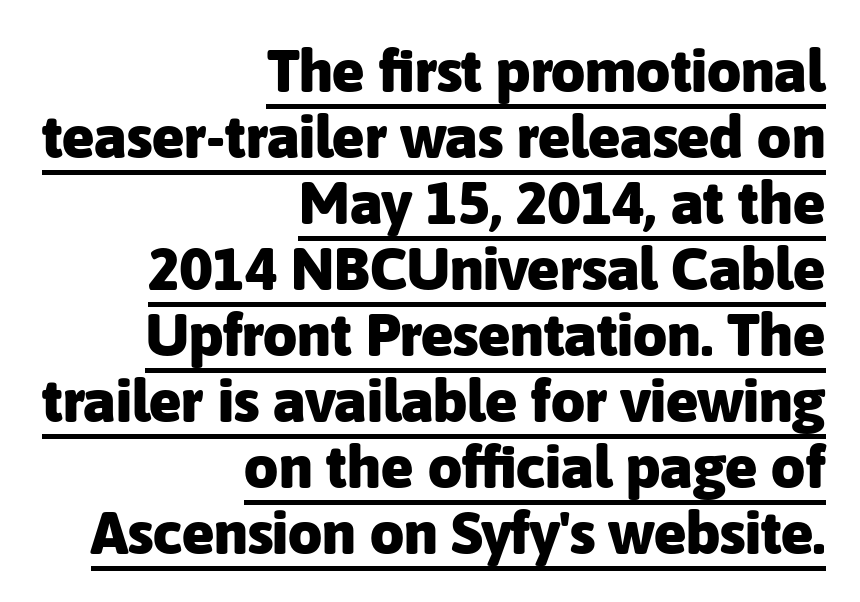
Q: Is the text bold? A: Yes.
Q: Is the text italic (slanted)? A: No, it is upright.
Q: Is the typeface a serif or a sans-serif typeface? A: Sans-serif.
Q: Is the text underlined? A: Yes.
Q: How is the paragraph aligned? A: Right-aligned.
Q: Is the spacing between letters normal or unusually wide? A: Normal.
Q: Is the spacing between lines tight, normal or loose? A: Tight.
Q: Width (condensed, normal, or wide)? A: Normal.
Q: Stroke contrast? A: Low.
Q: x-height? A: Medium.
Q: Monospaced? A: No.
